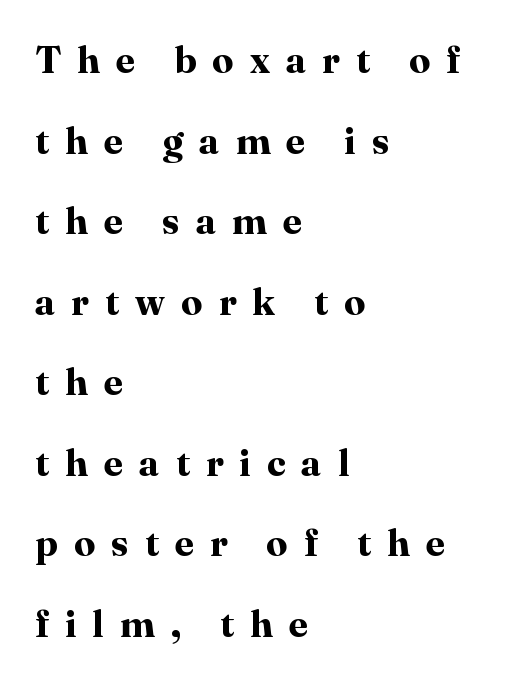
Every row of glyphs begins at an identical x-position on the left. Each row of text sits above clean, open space. This rendering widens character spacing well past its baseline value. Type style note: has serifs. Spacing verdict: proportional, widths tailored to each character.
